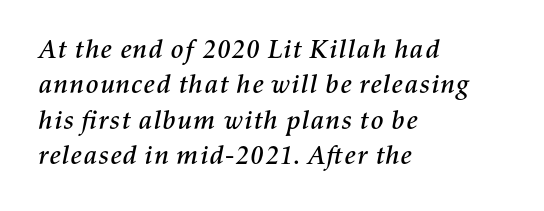
Q: Is the text italic (slanted)? A: Yes, it leans right by about 11 degrees.
Q: Is the text underlined? A: No.
Q: How is the paragraph aligned? A: Left-aligned.
Q: Is the spacing between letters normal or unusually wide? A: Normal.
Q: Is the spacing between lines tight, normal or loose? A: Normal.
